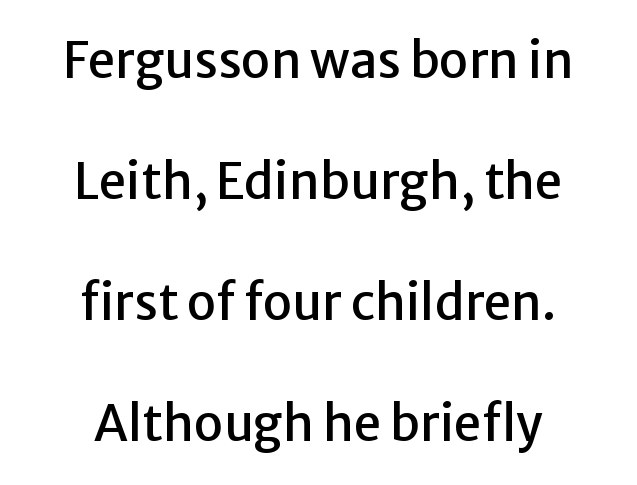
The image shows 49 px sans-serif type, upright; set centered, loose line spacing (2.47x), normal letter spacing, not underlined; low stroke contrast and a medium x-height.
